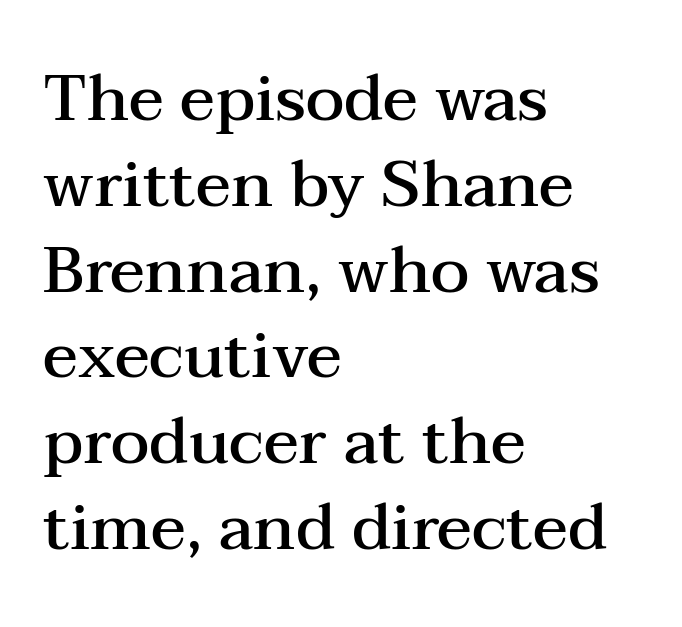
{"serif": "yes", "italic": "no", "bold": "semi", "weight": "semibold", "width": "wide", "stroke_contrast": "medium", "x_height": "medium", "monospaced": "no", "underline": "no", "align": "left", "line_spacing": "normal", "line_spacing_ratio": 1.32, "letter_spacing": "normal", "letter_spacing_em": 0.0, "glyph_px": 65}
